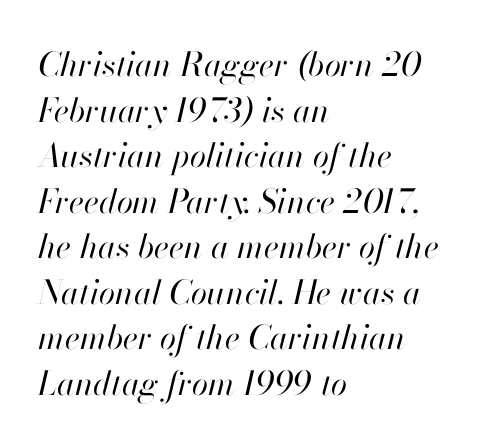
The image shows 33 px regular-weight type, italic (leaning right); set left-aligned, normal line spacing (1.38x), normal letter spacing, not underlined; high stroke contrast and a small x-height.
